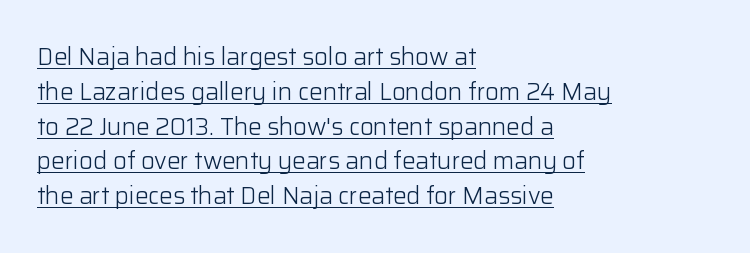
Q: Is the text bold? A: No.
Q: Is the text italic (slanted)? A: No, it is upright.
Q: Is the text underlined? A: Yes.
Q: How is the paragraph aligned? A: Left-aligned.
Q: Is the spacing between letters normal or unusually wide? A: Normal.
Q: Is the spacing between lines tight, normal or loose? A: Normal.
